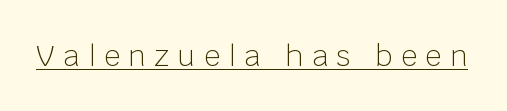
Type style note: lacks serifs. This sample carries an underscore along the baseline area. Is the letter spacing exaggerated? Yes — the characters are pushed far apart. A typesetter would call this proportional, since set widths differ per character. No extra ink here — the face is not bold. Style check: upright.
